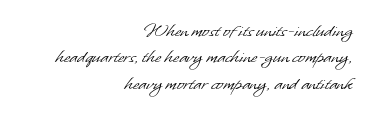
{"bold": "no", "underline": "no", "align": "right", "line_spacing": "normal", "line_spacing_ratio": 1.26, "letter_spacing": "normal", "letter_spacing_em": 0.0, "glyph_px": 21}
